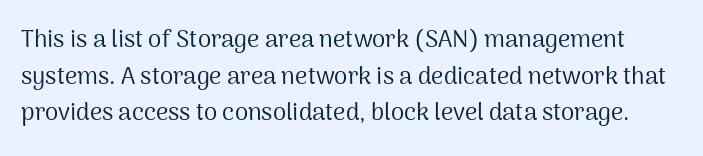
{"italic": "no", "bold": "no", "underline": "no", "line_spacing": "normal", "line_spacing_ratio": 1.53, "letter_spacing": "normal", "letter_spacing_em": 0.0, "glyph_px": 24}
